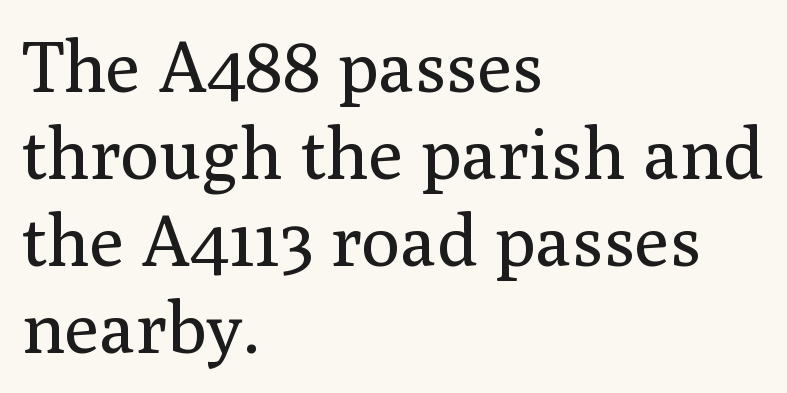
Horizontally, the lines are justified to the leading edge only. Type without underlining. Varying glyph widths throughout — classic text-font behaviour. Short note: letters normally spaced.
